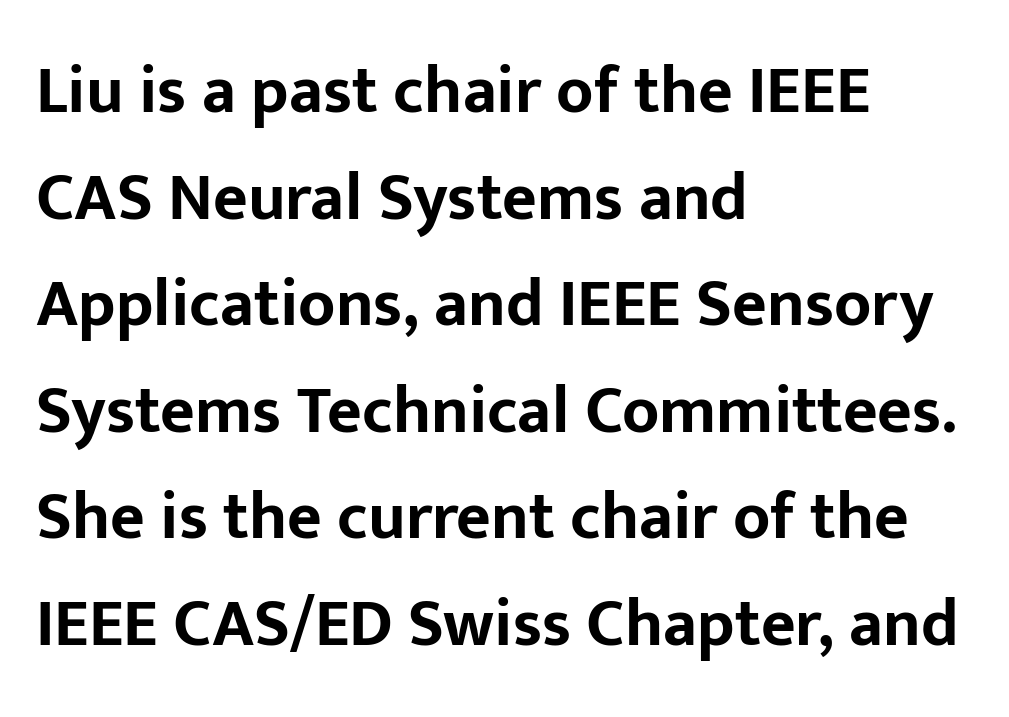
Q: Is the text bold? A: Yes.
Q: Is the text italic (slanted)? A: No, it is upright.
Q: Is the typeface a serif or a sans-serif typeface? A: Sans-serif.
Q: Is the text underlined? A: No.
Q: How is the paragraph aligned? A: Left-aligned.
Q: Is the spacing between letters normal or unusually wide? A: Normal.
Q: Is the spacing between lines tight, normal or loose? A: Normal.
Q: Width (condensed, normal, or wide)? A: Normal.
Q: Stroke contrast? A: Low.
Q: x-height? A: Medium.
Q: Monospaced? A: No.
